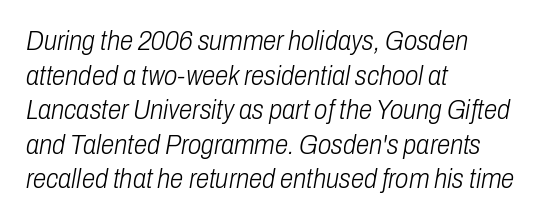
Q: Is the text bold? A: No.
Q: Is the text italic (slanted)? A: Yes, it leans right by about 10 degrees.
Q: Is the text underlined? A: No.
Q: How is the paragraph aligned? A: Left-aligned.
Q: Is the spacing between letters normal or unusually wide? A: Normal.
Q: Is the spacing between lines tight, normal or loose? A: Normal.
